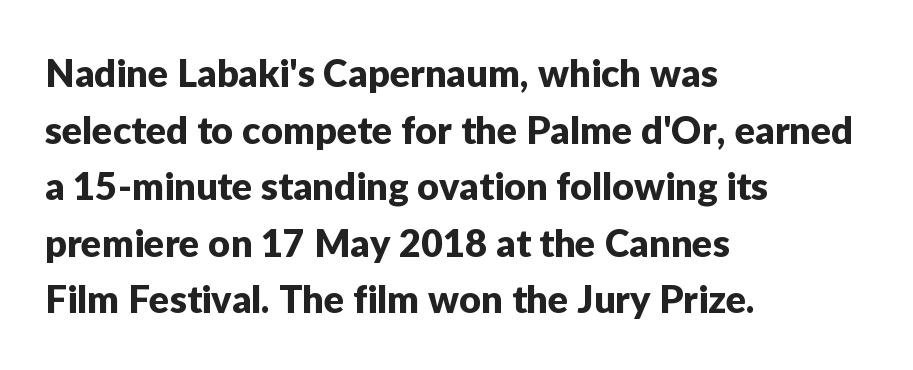
{"serif": "no", "italic": "no", "width": "normal", "stroke_contrast": "low", "x_height": "medium", "monospaced": "no", "underline": "no", "align": "left", "line_spacing": "normal", "line_spacing_ratio": 1.49, "letter_spacing": "normal", "letter_spacing_em": 0.0, "glyph_px": 38}
